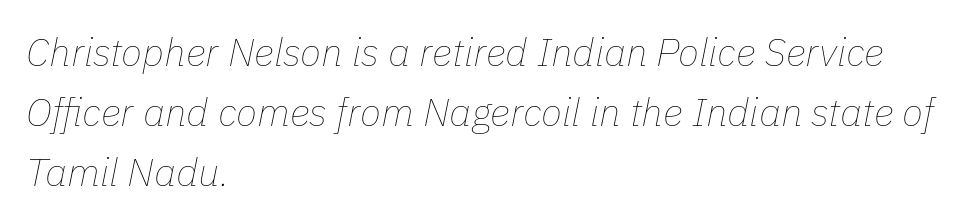
The image shows 39 px thin type, italic (leaning right); set left-aligned, normal line spacing (1.54x), normal letter spacing, not underlined; low stroke contrast and a medium x-height.
